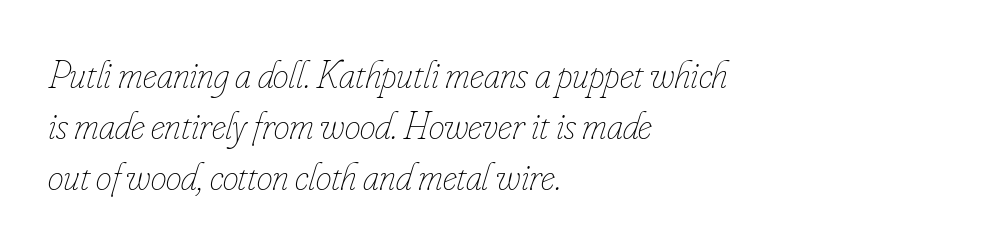
{"italic": "yes", "lean": "right", "slant_degrees": 16, "bold": "no", "weight": "thin", "width": "condensed", "stroke_contrast": "low", "x_height": "small", "monospaced": "no", "underline": "no", "align": "left", "line_spacing": "normal", "line_spacing_ratio": 1.28, "letter_spacing": "normal", "letter_spacing_em": 0.0, "glyph_px": 40}
